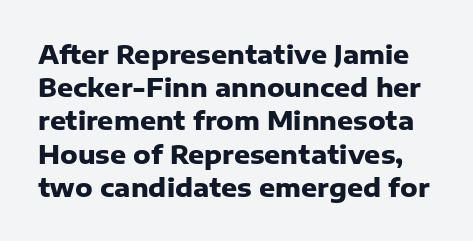
The image shows 25 px bold type, upright; set normal line spacing (1.33x), normal letter spacing, not underlined.
